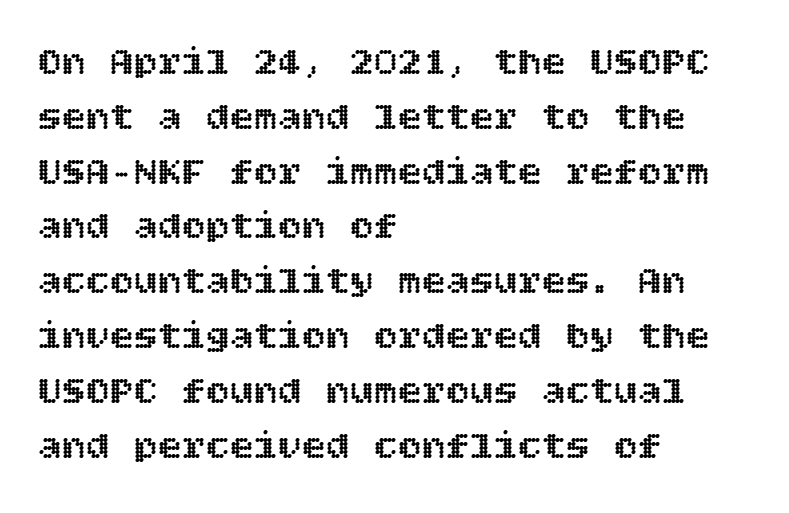
{"italic": "no", "width": "normal", "x_height": "large", "underline": "no", "align": "left", "line_spacing": "normal", "line_spacing_ratio": 1.37, "letter_spacing": "normal", "letter_spacing_em": 0.0, "glyph_px": 40}
